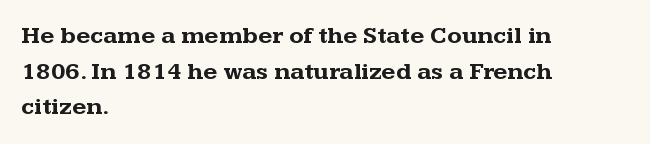
Its strokes are broad and dark, the hallmark of bold type. Short and long lines alike share a common starting point at left. Reading down the column, the eye jumps a familiar distance to each next line. Bare-footed words on every line.
